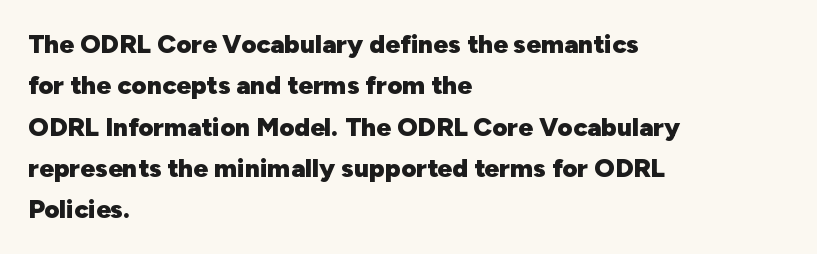
Descenders are the only things crossing below the line. Honestly, the row spacing looks completely unremarkable. The font is running at its bold setting. Inter-character spacing is left at the font's built-in metrics. Vertical strokes here are truly vertical.
